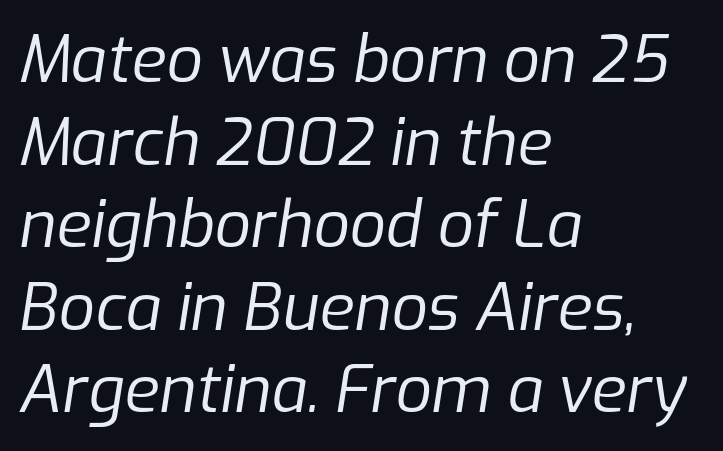
Any mark beneath the type? The region is blank. Normally led — the rows are evenly, conventionally spaced. Here the designer chose a conventional face with non-uniform glyph widths. Horizontal alignment here is leftward, the default for most running prose.
